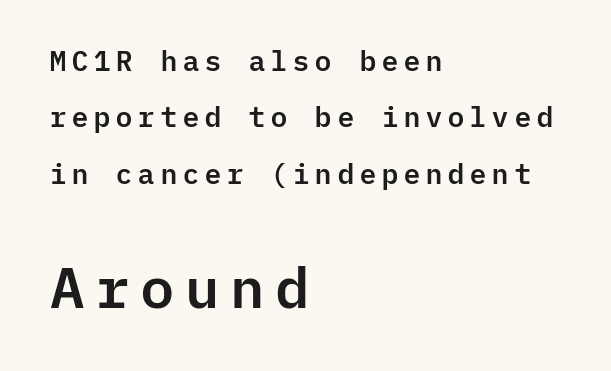
The image shows 57 px sans-serif type, upright, monospaced; set left-aligned, loose line spacing (2.01x), not underlined; the second (bottom) block is 2.04x larger; low stroke contrast and a medium x-height.
